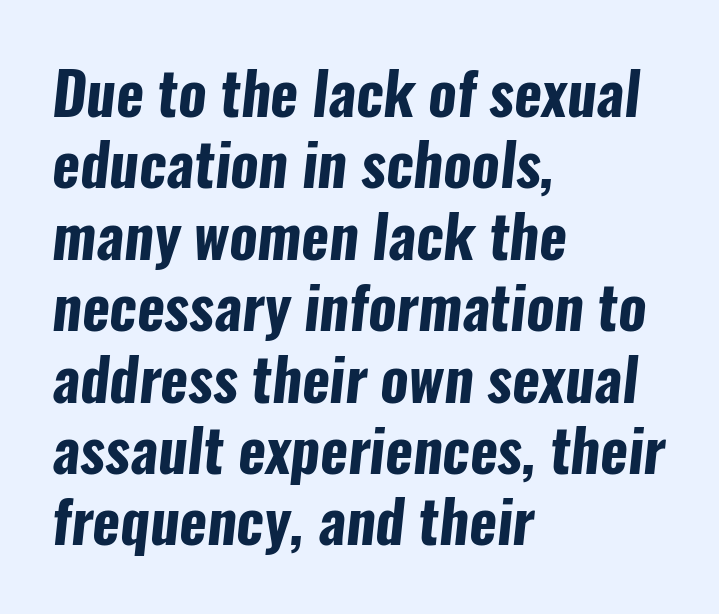
The image shows 59 px bold, condensed sans-serif type; set left-aligned, line spacing 1.21x, normal letter spacing, not underlined; low stroke contrast and a medium x-height.
